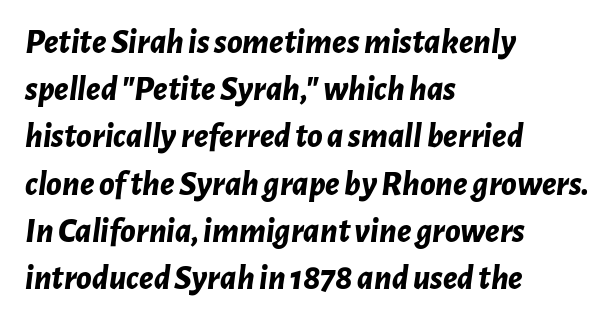
The image shows 35 px bold type, italic (leaning right); set left-aligned, normal line spacing (1.35x), normal letter spacing, not underlined; low stroke contrast and a medium x-height.
